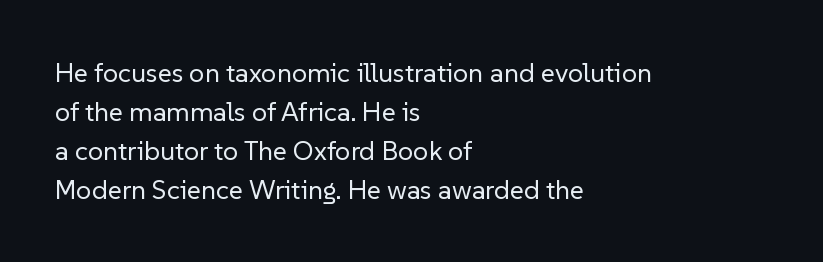
Nothing heavy about these letters — not bold at all. The block of text has a typical density, with ordinary space between rows. Posture: straight, roman, zero tilt. Quick note: underline off. The letterforms sit shoulder to shoulder at normal distance.
